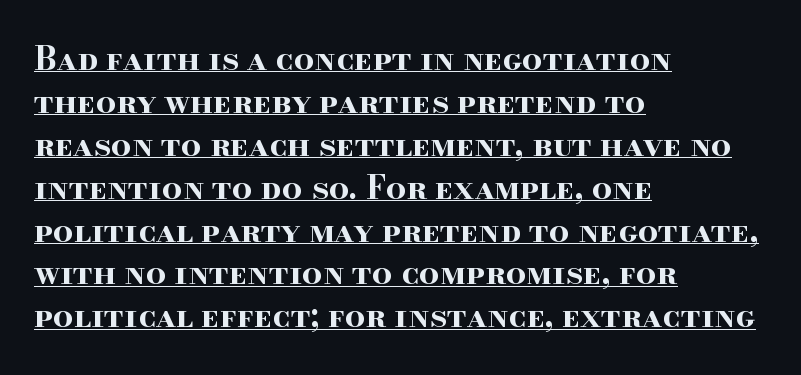
{"serif": "yes", "italic": "no", "bold": "yes", "weight": "bold", "width": "wide", "stroke_contrast": "high", "x_height": "small", "monospaced": "no", "underline": "yes", "align": "left", "line_spacing": "normal", "line_spacing_ratio": 1.34, "letter_spacing": "normal", "letter_spacing_em": 0.0, "glyph_px": 32}
